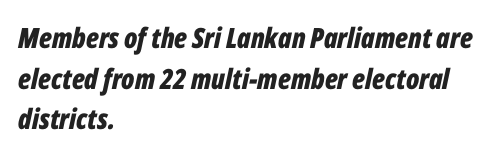
The image shows 28 px bold, condensed type, italic (leaning right); set left-aligned, normal line spacing (1.45x), normal letter spacing, not underlined; low stroke contrast and a medium x-height.
